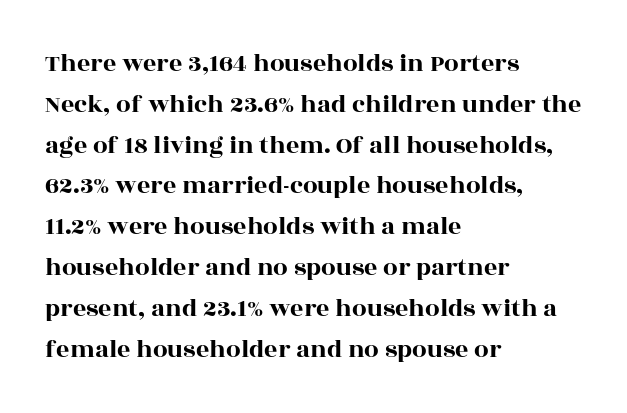
The image shows 26 px text type, upright; set left-aligned, normal line spacing (1.57x), normal letter spacing, not underlined.
